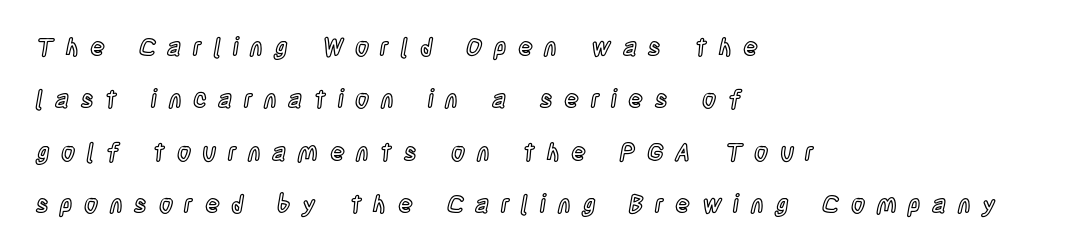
{"underline": "no", "align": "left", "line_spacing": "loose", "line_spacing_ratio": 2.18, "letter_spacing": "wide", "letter_spacing_em": 0.49, "glyph_px": 24}
